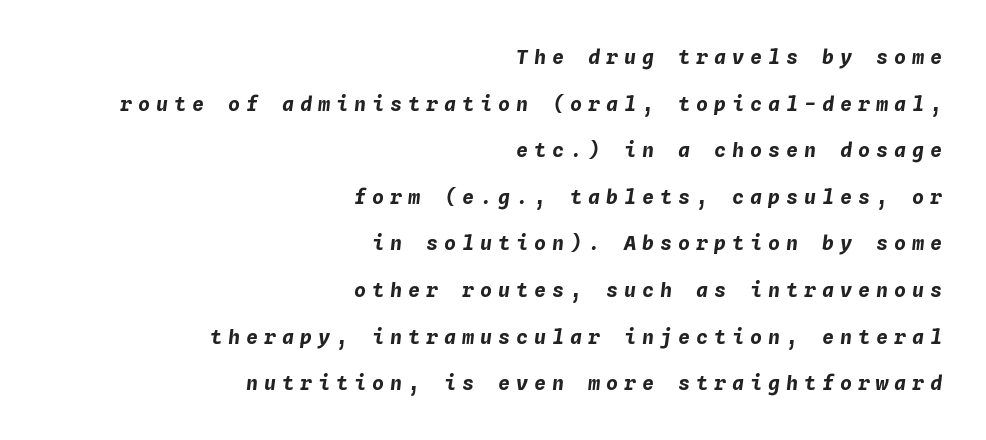
The image shows 20 px bold type, italic (leaning right); set right-aligned, loose line spacing (2.33x), unusually wide letter spacing (+0.3 em), not underlined.
